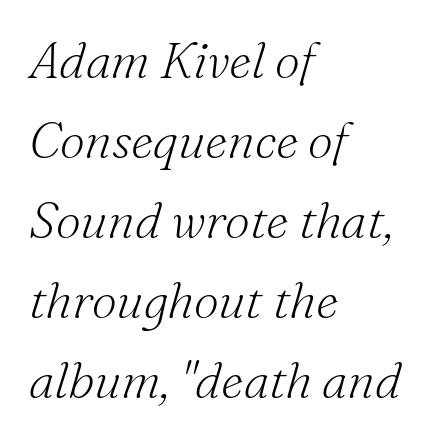
All the whitespace from short lines collects on the right. You could not count columns in this text — the font is proportionally spaced. Quick note: underline off. If you drew a line through each stem, it would be angled.
